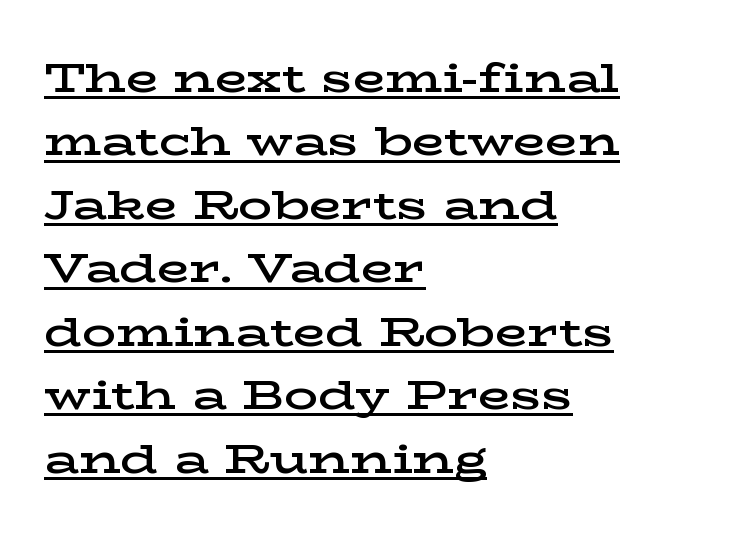
Every character sits straight up, as roman type does. The characters look somewhat weighty, a semibold short of true bold. Note the varied advance widths — an 'i' is clearly narrower than an 'm'. Leading: standard. These characters rest on top of a visible drawn line.
